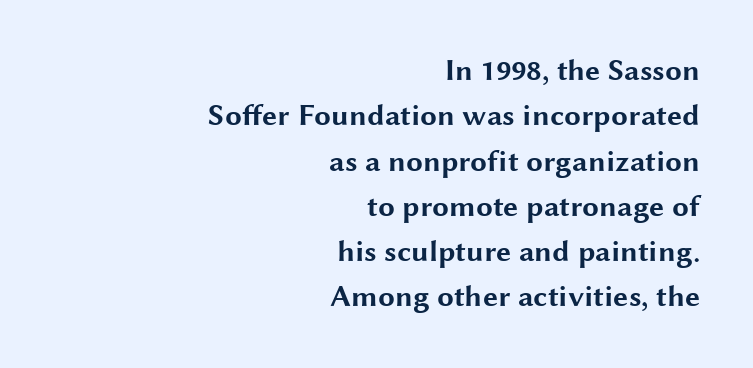
{"serif": "no", "italic": "no", "bold": "yes", "weight": "bold", "width": "wide", "stroke_contrast": "medium", "x_height": "medium", "monospaced": "no", "underline": "no", "align": "right", "line_spacing": "normal", "line_spacing_ratio": 1.51, "letter_spacing": "normal", "letter_spacing_em": 0.0, "glyph_px": 30}
